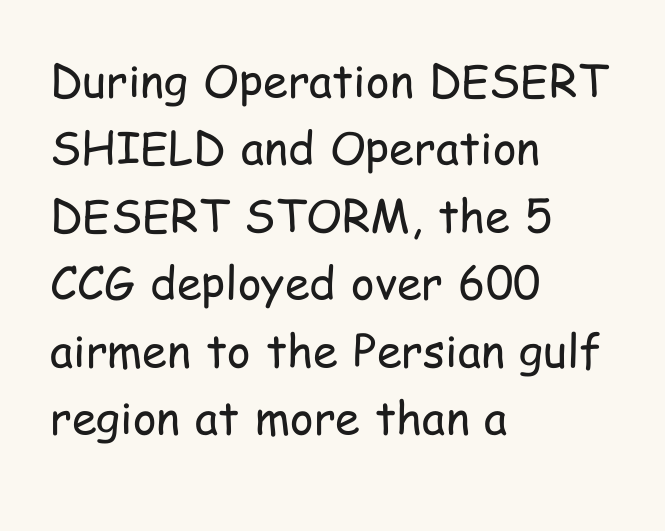
{"serif": "no", "italic": "no", "bold": "no", "weight": "regular", "width": "condensed", "stroke_contrast": "low", "x_height": "medium", "monospaced": "no", "underline": "no", "align": "left", "line_spacing": "normal", "line_spacing_ratio": 1.5, "letter_spacing": "normal", "letter_spacing_em": 0.0, "glyph_px": 45}
